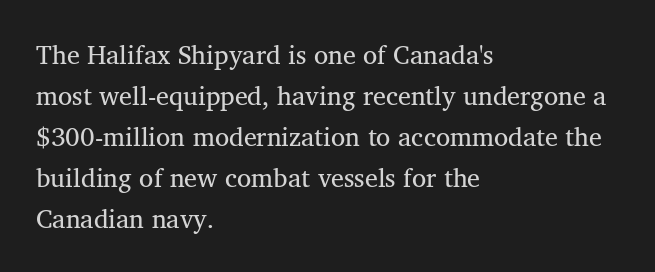
Q: Is the text underlined? A: No.
Q: How is the paragraph aligned? A: Left-aligned.
Q: Is the spacing between letters normal or unusually wide? A: Normal.
Q: Is the spacing between lines tight, normal or loose? A: Normal.
